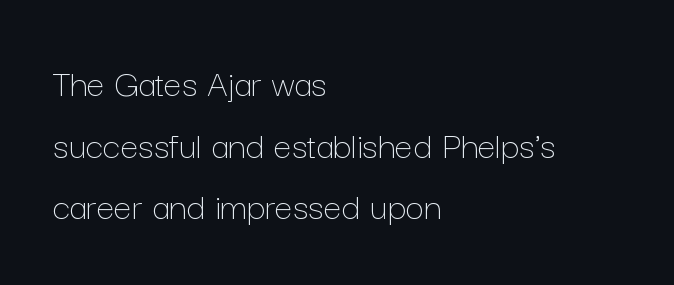
Q: Is the text bold? A: No.
Q: Is the text italic (slanted)? A: No, it is upright.
Q: Is the text underlined? A: No.
Q: How is the paragraph aligned? A: Left-aligned.
Q: Is the spacing between letters normal or unusually wide? A: Normal.
Q: Is the spacing between lines tight, normal or loose? A: Normal.
Q: Width (condensed, normal, or wide)? A: Normal.
Q: Stroke contrast? A: Low.
Q: x-height? A: Medium.
Q: Monospaced? A: No.
